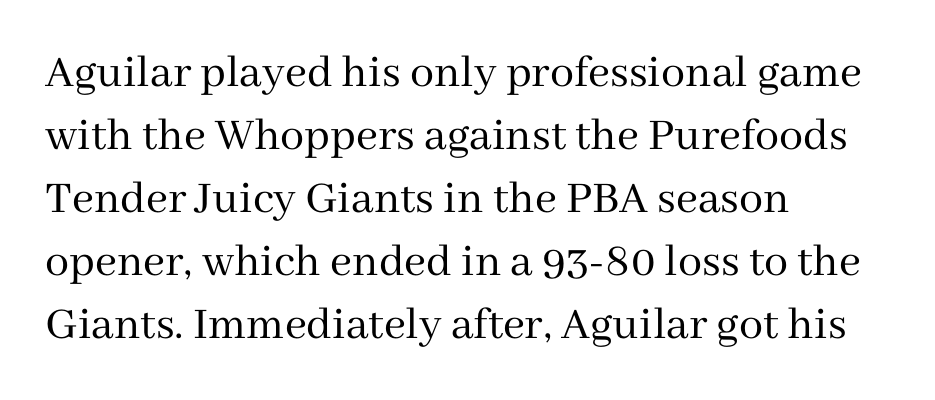
{"serif": "yes", "italic": "no", "bold": "no", "weight": "regular", "width": "normal", "stroke_contrast": "medium", "x_height": "medium", "monospaced": "no", "underline": "no", "align": "left", "line_spacing": "normal", "line_spacing_ratio": 1.31, "letter_spacing": "normal", "letter_spacing_em": 0.0, "glyph_px": 48}
